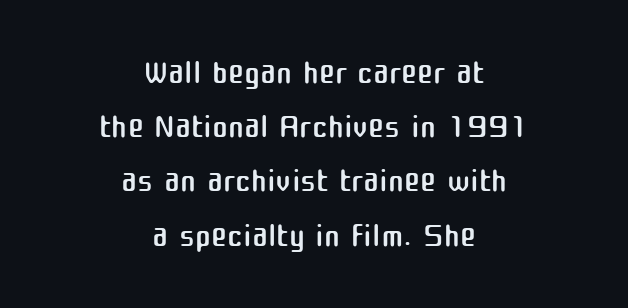
Are there feet on the stems? There aren't — it's a sans. Vertical stems look standard width or narrower in stroke. How would I describe the line gaps? Narrow and economical. How are the letters spaced? Ordinarily, with no added tracking. Do the characters align in a grid? No, the font is proportional. Reading down the block, each line starts at a different indent, mirrored at its end.
